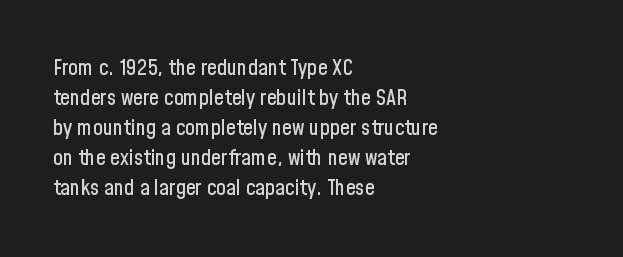
The image shows 22 px text type, upright; set left-aligned, normal line spacing (1.36x), normal letter spacing, not underlined.
